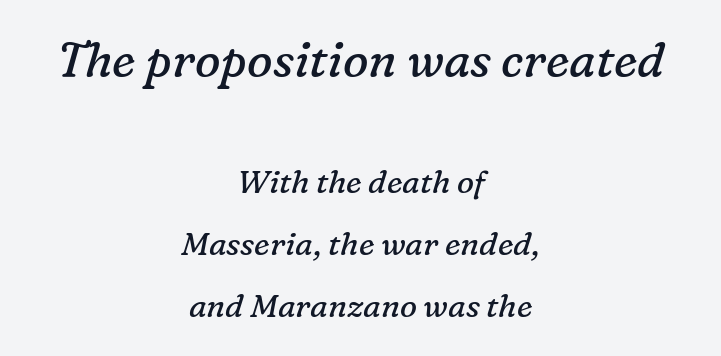
Q: Is the text bold? A: No.
Q: Is the text italic (slanted)? A: Yes, it leans right by about 16 degrees.
Q: Is the typeface a serif or a sans-serif typeface? A: Serif.
Q: Is the text underlined? A: No.
Q: How is the paragraph aligned? A: Centered.
Q: Is the spacing between letters normal or unusually wide? A: Normal.
Q: Is the spacing between lines tight, normal or loose? A: Loose.
Q: Which block of text is set in a larger size, the first (top) or the second (bottom)? A: The first (top) one.
Q: Width (condensed, normal, or wide)? A: Normal.
Q: Stroke contrast? A: Low.
Q: x-height? A: Medium.
Q: Monospaced? A: No.
